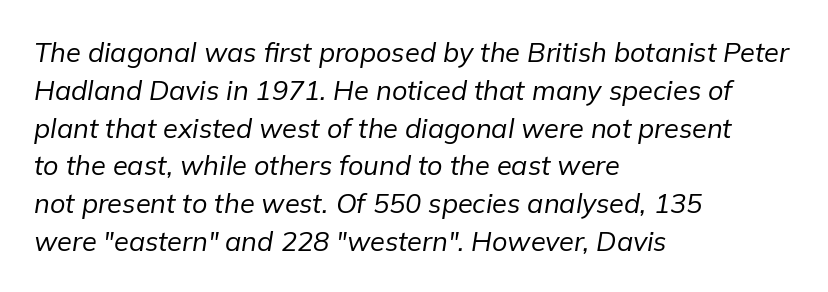
Q: Is the text bold? A: No.
Q: Is the text italic (slanted)? A: Yes, it leans right by about 9 degrees.
Q: Is the text underlined? A: No.
Q: How is the paragraph aligned? A: Left-aligned.
Q: Is the spacing between letters normal or unusually wide? A: Normal.
Q: Is the spacing between lines tight, normal or loose? A: Normal.
